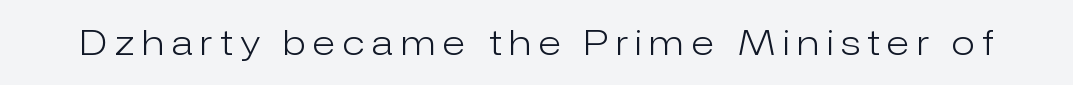
{"serif": "no", "italic": "no", "bold": "no", "weight": "light", "width": "normal", "stroke_contrast": "low", "x_height": "medium", "monospaced": "no", "underline": "no", "letter_spacing": "wide", "letter_spacing_em": 0.23, "glyph_px": 34}
